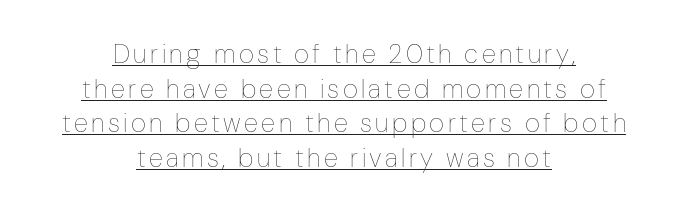
Q: Is the text bold? A: No.
Q: Is the text italic (slanted)? A: No, it is upright.
Q: Is the text underlined? A: Yes.
Q: How is the paragraph aligned? A: Centered.
Q: Is the spacing between lines tight, normal or loose? A: Normal.
